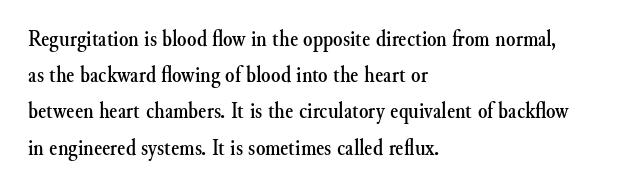
The image shows 24 px text type, upright; set left-aligned, normal line spacing (1.51x), normal letter spacing, not underlined.
